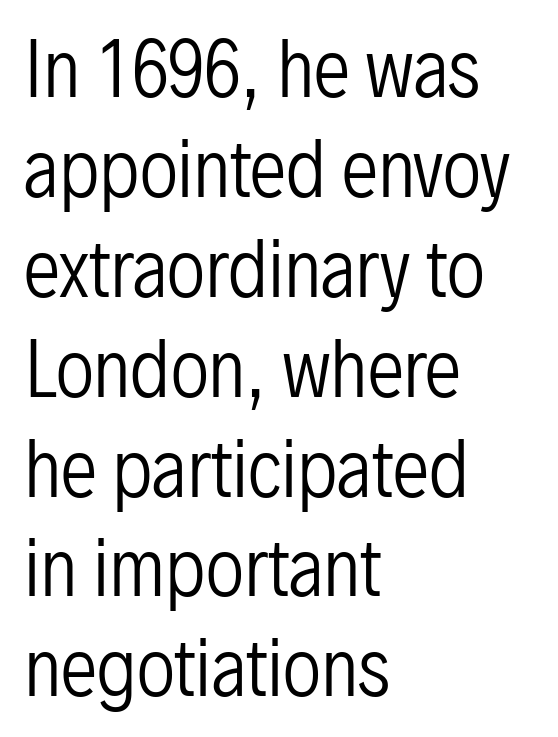
{"serif": "no", "italic": "no", "bold": "no", "weight": "regular", "width": "condensed", "stroke_contrast": "low", "x_height": "medium", "monospaced": "no", "underline": "no", "align": "left", "line_spacing": "normal", "line_spacing_ratio": 1.35, "letter_spacing": "normal", "letter_spacing_em": 0.0, "glyph_px": 74}
